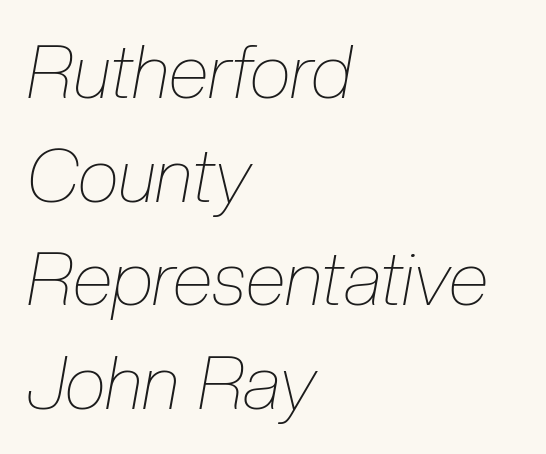
The strip under each line holds only bare page. The block of text has a typical density, with ordinary space between rows. The text carries the slant typical of an italic or oblique font. The letterforms sit at book weight or below. The typesetter chose a ragged-right arrangement here.
